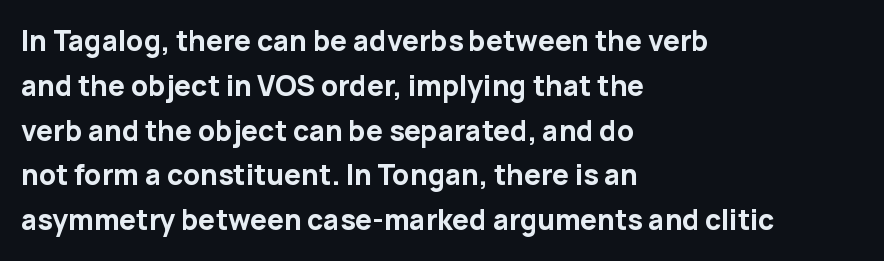
{"serif": "no", "italic": "no", "bold": "yes", "weight": "bold", "width": "normal", "stroke_contrast": "low", "x_height": "medium", "monospaced": "no", "underline": "no", "align": "left", "line_spacing": "normal", "line_spacing_ratio": 1.6, "letter_spacing": "normal", "letter_spacing_em": 0.0, "glyph_px": 28}
